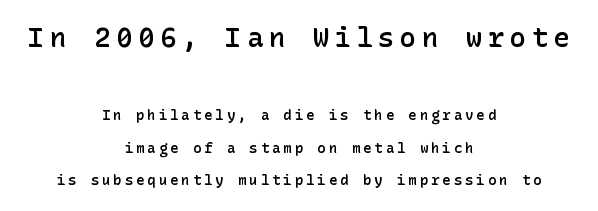
{"italic": "no", "bold": "semi", "underline": "no", "align": "center", "line_spacing": "loose", "line_spacing_ratio": 2.34, "letter_spacing": "wide", "letter_spacing_em": 0.21, "larger_block": "first", "size_ratio": 1.93, "glyph_px": 27}
